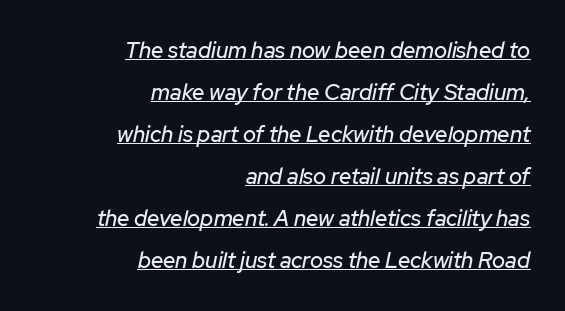
{"italic": "yes", "lean": "right", "slant_degrees": 12, "underline": "yes", "align": "right", "line_spacing": "loose", "line_spacing_ratio": 1.91, "letter_spacing": "normal", "letter_spacing_em": 0.0, "glyph_px": 22}
